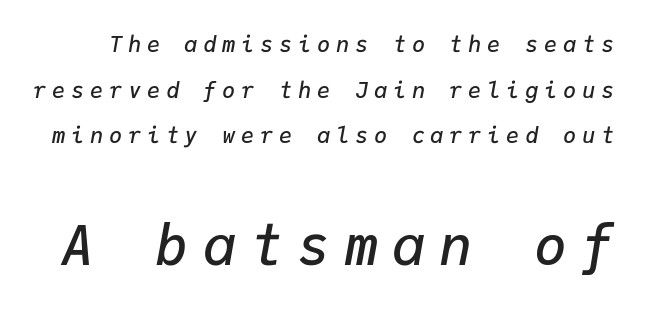
The letters in the lower block stand taller than those in the block above. The specimen reads as italic at a glance. Notice the strokes are somewhat thickened but not fully heavy: this is a semibold. The horizontal fit of the characters is loose and conspicuously gappy.
